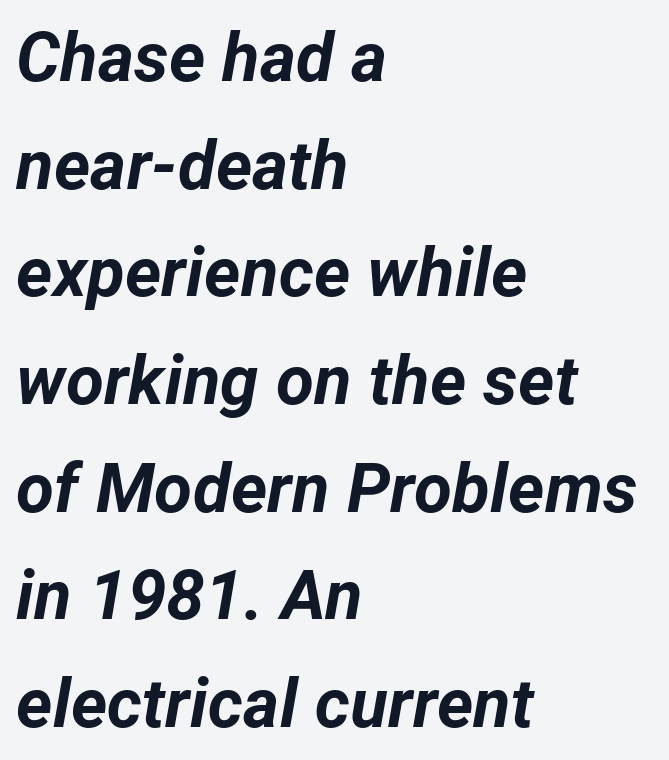
No extra tracking has been applied to these lines. Does the leading feel generous? No, just average. When letters slant like this, we call the style italic. Note the varied advance widths — an 'i' is clearly narrower than an 'm'. The passage is arranged the way most books set body copy — flush left. Set as a true bold cut, around the 700 mark.
